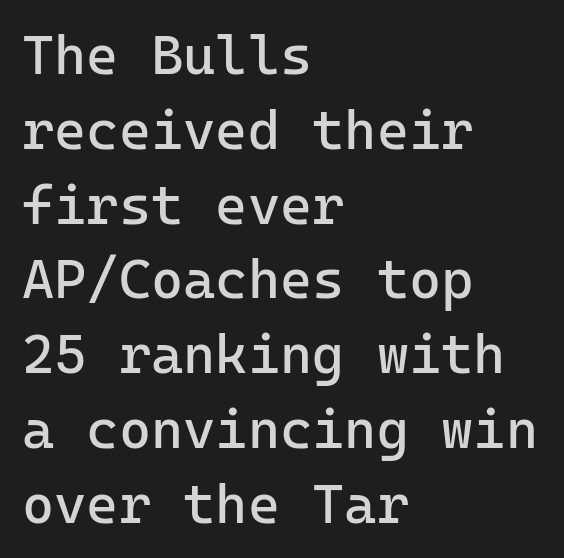
Rendered with straight, roman letterforms. Weight: not bold — regular or lighter. Anything drawn beneath the words? Only blank space. Horizontally, the lines are justified to the leading edge only. The passage shown is typeset with a sans-serif family. Evenly set lines give the paragraph a standard silhouette.
